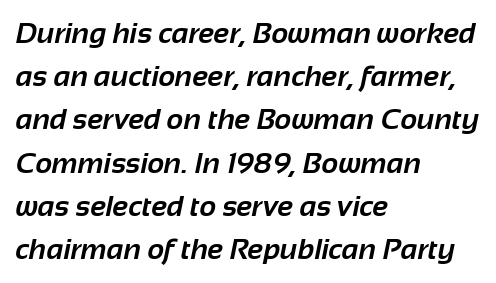
The image shows 29 px bold sans-serif type; set left-aligned, normal line spacing (1.49x), normal letter spacing, not underlined; low stroke contrast and a medium x-height.
